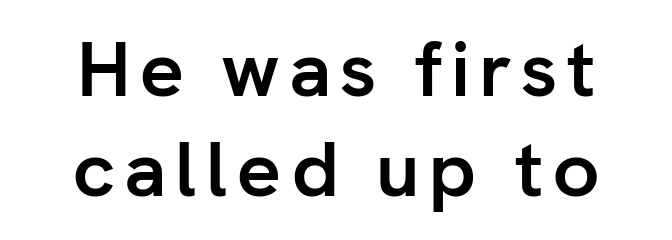
Ascenders rise straight up at ninety degrees. The baseline area is clear. Each new line begins a customary step beneath the previous one. Look at the stroke-to-counter ratio: heavy, a bold.
